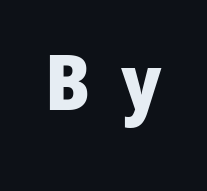
The image shows 77 px heavy sans-serif type, upright; set unusually wide letter spacing (+0.4 em), not underlined; low stroke contrast and a medium x-height.
